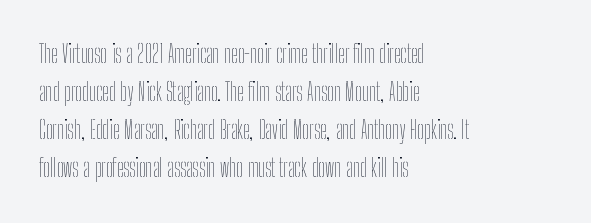
Is there much room between lines? A standard amount, neither cramped nor airy. A roman cut, with each character standing at attention. How are the letters spaced? Ordinarily, with no added tracking. This rendering features lettering with no underline. The paragraph shown leans on its left margin. The weight tops out at a normal text grade.
